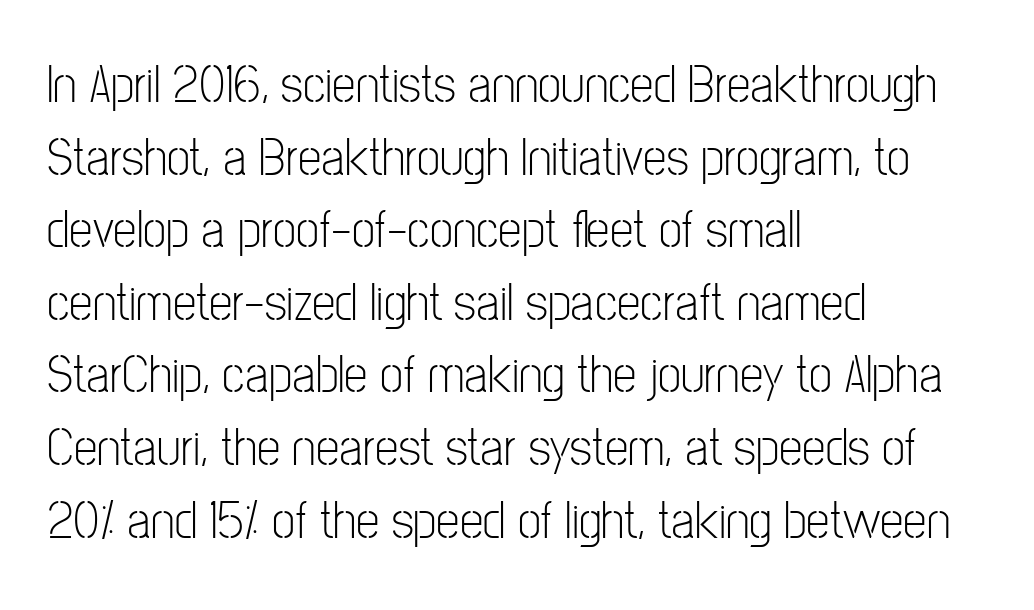
{"serif": "no", "italic": "no", "bold": "no", "weight": "light", "width": "condensed", "stroke_contrast": "low", "x_height": "medium", "monospaced": "no", "underline": "no", "align": "left", "line_spacing": "normal", "line_spacing_ratio": 1.37, "letter_spacing": "normal", "letter_spacing_em": 0.0, "glyph_px": 53}
